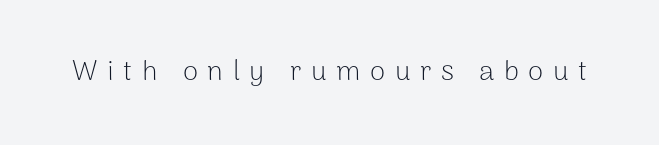
Q: Is the text bold? A: No.
Q: Is the text italic (slanted)? A: No, it is upright.
Q: Is the typeface a serif or a sans-serif typeface? A: Sans-serif.
Q: Is the text underlined? A: No.
Q: Is the spacing between letters normal or unusually wide? A: Unusually wide.
Q: Width (condensed, normal, or wide)? A: Normal.
Q: Stroke contrast? A: Low.
Q: x-height? A: Medium.
Q: Monospaced? A: No.
